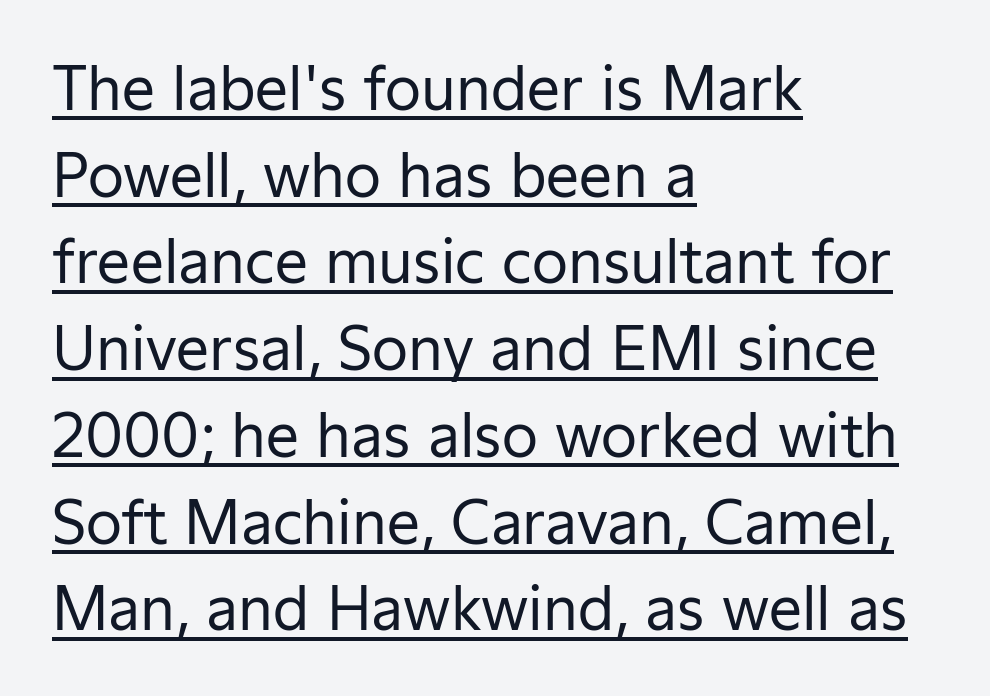
Here the glyphs are tracked normally, forming tight word shapes. In terms of posture, this sample is upright. The paragraph has a hard left edge and a soft right edge. Varying glyph widths throughout — classic text-font behaviour. Typographically, this falls in the sans-serif category. In designer terms, the underline attribute is active on this setting.
